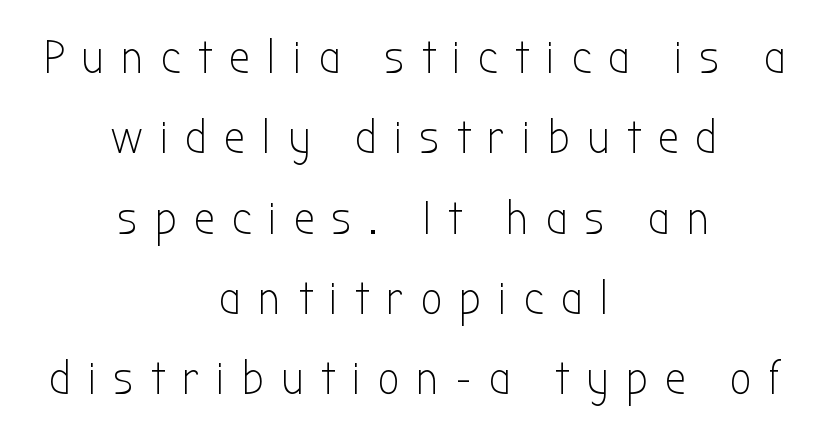
{"serif": "no", "italic": "no", "bold": "no", "weight": "light", "width": "condensed", "stroke_contrast": "low", "x_height": "medium", "monospaced": "no", "underline": "no", "align": "center", "line_spacing_ratio": 1.71, "letter_spacing": "wide", "letter_spacing_em": 0.37, "glyph_px": 47}
